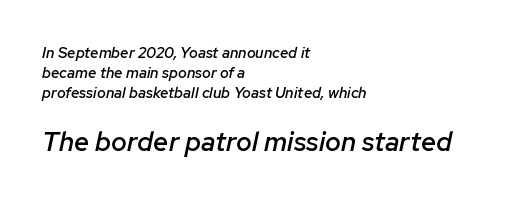
Quick note: interline space is typical. A student would call this left alignment; a typographer would say flush left, rag right. The gaps between neighbouring characters are ordinary and unremarkable. Italic? Definitely — the glyphs are oblique. Heft: intermediate — a semibold.
